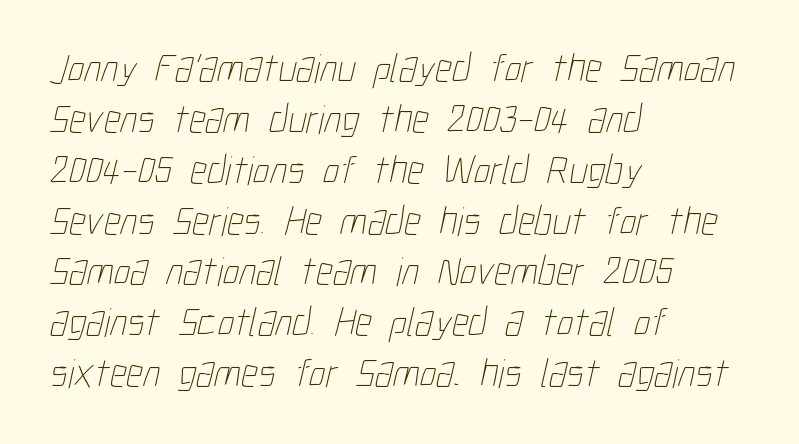
No extra tracking has been applied to these lines. Descenders are the only things crossing below the line. The passage is arranged the way most books set body copy — flush left. These glyphs show unthickened strokes, regular width or finer.
